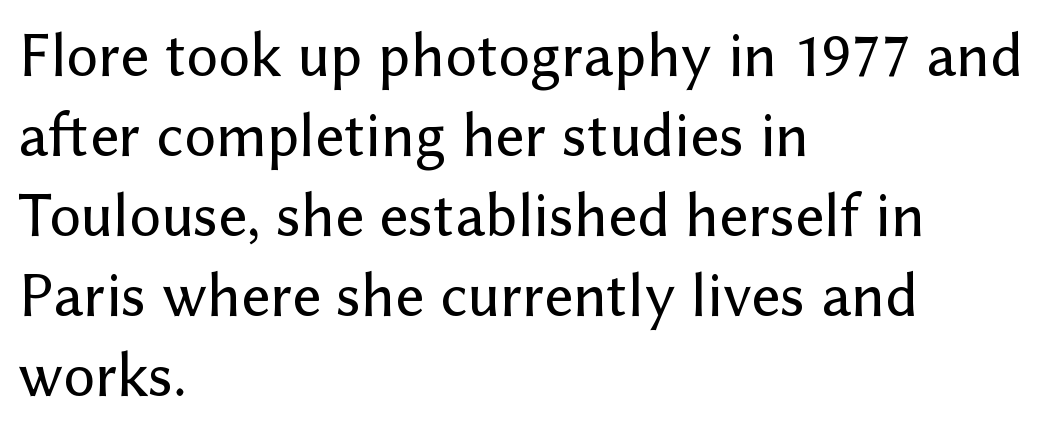
The image shows 63 px sans-serif type, upright; set left-aligned, normal line spacing (1.27x), normal letter spacing, not underlined; low stroke contrast and a medium x-height.
